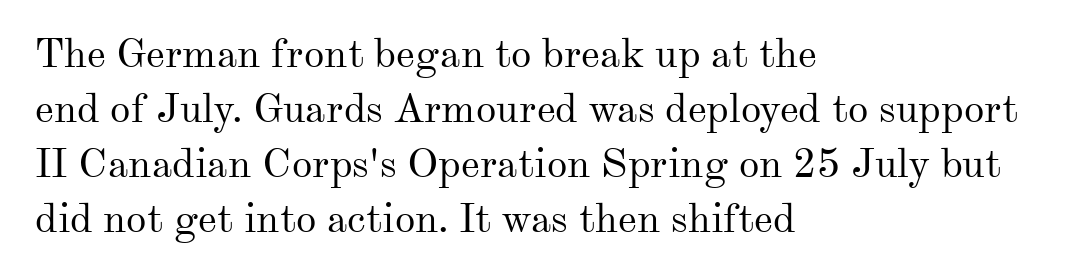
{"serif": "yes", "italic": "no", "bold": "no", "weight": "regular", "width": "normal", "stroke_contrast": "medium", "x_height": "small", "monospaced": "no", "underline": "no", "align": "left", "line_spacing": "normal", "line_spacing_ratio": 1.34, "letter_spacing": "normal", "letter_spacing_em": 0.0, "glyph_px": 41}
